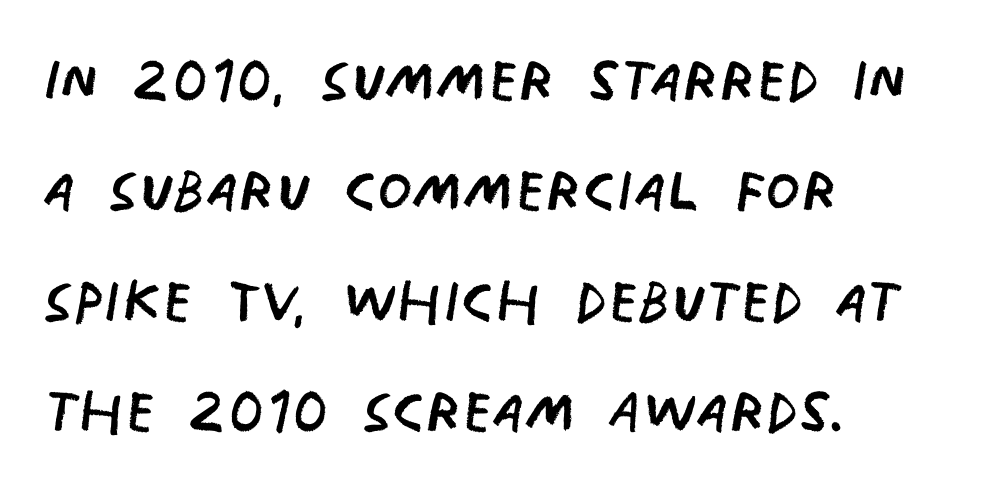
The characters are drawn with everyday or finer stroke widths. The vertical gap from one line to the next is medium. In terms of letterspacing, this is plain default setting. Descenders are the only things crossing below the line. The paragraph has a hard left edge and a soft right edge. What kind of face is this? One without serifs — a sans.
